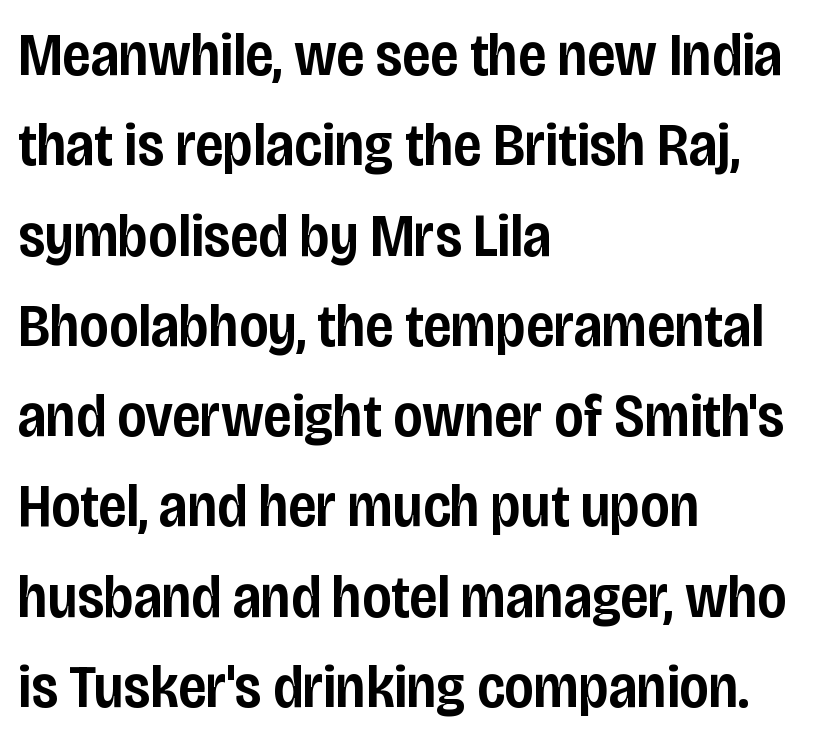
Q: Is the text bold? A: Semi-bold.
Q: Is the text italic (slanted)? A: No, it is upright.
Q: Is the typeface a serif or a sans-serif typeface? A: Sans-serif.
Q: Is the text underlined? A: No.
Q: How is the paragraph aligned? A: Left-aligned.
Q: Is the spacing between letters normal or unusually wide? A: Normal.
Q: Is the spacing between lines tight, normal or loose? A: Normal.
Q: Width (condensed, normal, or wide)? A: Condensed.
Q: Stroke contrast? A: Low.
Q: x-height? A: Large.
Q: Monospaced? A: No.
